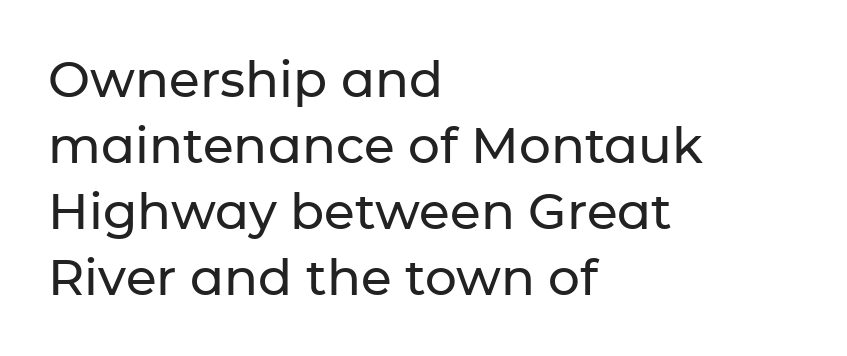
{"serif": "no", "italic": "no", "width": "normal", "stroke_contrast": "low", "x_height": "medium", "monospaced": "no", "underline": "no", "align": "left", "line_spacing": "normal", "line_spacing_ratio": 1.32, "letter_spacing": "normal", "letter_spacing_em": 0.0, "glyph_px": 50}
